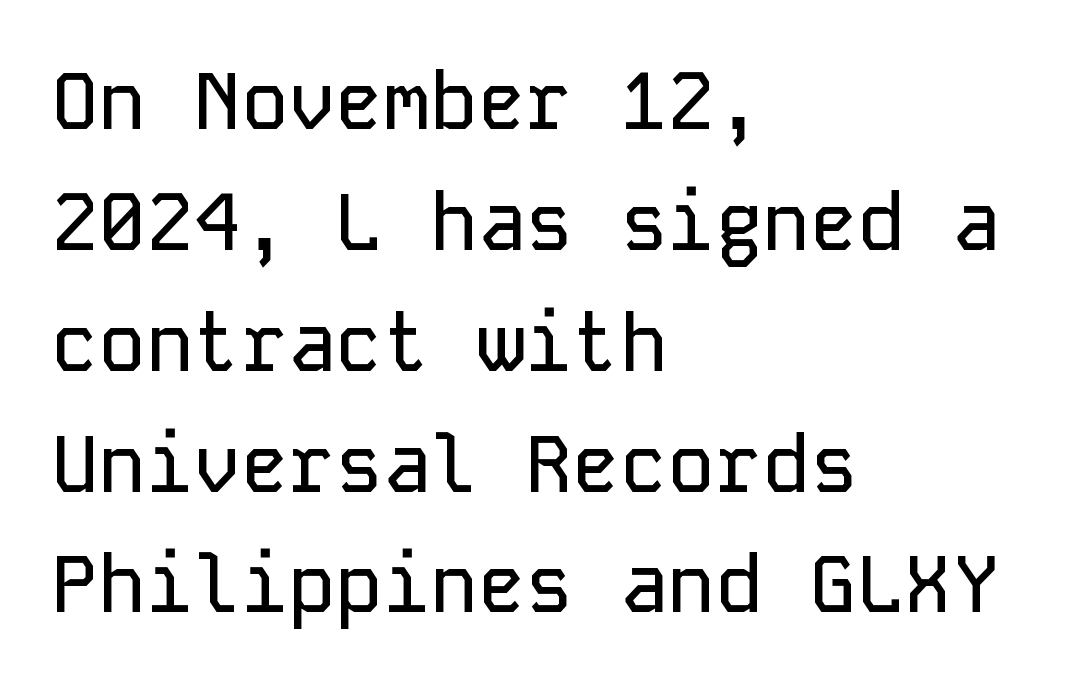
Unmarked baselines from the first word to the last. Do the letters lean? They stand straight. The space between consecutive lines is moderate. Glyph-to-glyph distance matches everyday printed text. Each letter, wide or thin by design, is forced into the same width here. Note: no serifs on the glyphs.
